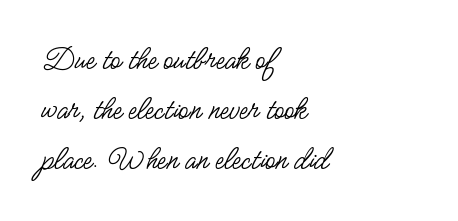
{"serif": "no", "bold": "no", "weight": "regular", "width": "condensed", "stroke_contrast": "low", "x_height": "small", "monospaced": "no", "underline": "no", "align": "left", "line_spacing": "normal", "line_spacing_ratio": 1.51, "letter_spacing": "normal", "letter_spacing_em": 0.0, "glyph_px": 33}
